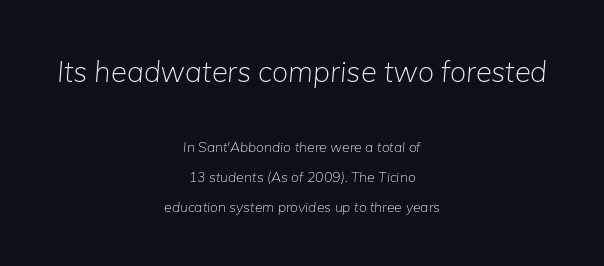
The image shows 29 px light type, italic (leaning right); set centered, loose line spacing (2.15x), normal letter spacing, not underlined; the first (top) block is 2.07x larger; low stroke contrast and a medium x-height.
